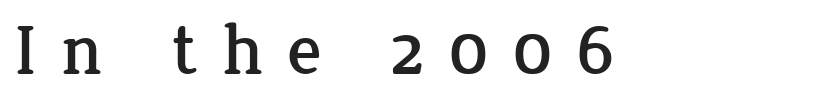
{"serif": "yes", "italic": "no", "width": "normal", "stroke_contrast": "low", "x_height": "medium", "monospaced": "no", "underline": "no", "letter_spacing": "wide", "letter_spacing_em": 0.32, "glyph_px": 72}
